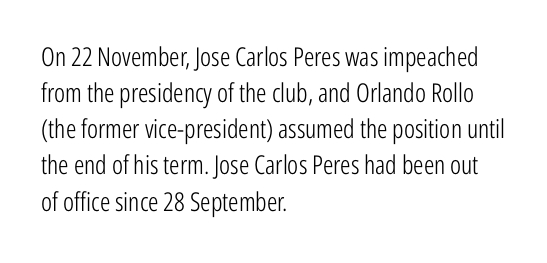
The image shows 26 px text type, upright; set left-aligned, normal line spacing (1.39x), normal letter spacing, not underlined.
